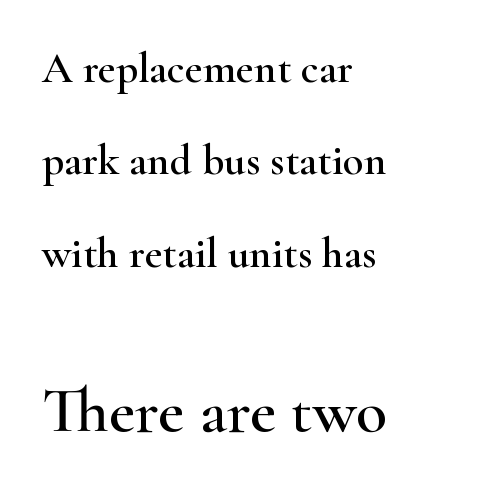
Q: Is the text italic (slanted)? A: No, it is upright.
Q: Is the typeface a serif or a sans-serif typeface? A: Serif.
Q: Is the text underlined? A: No.
Q: How is the paragraph aligned? A: Left-aligned.
Q: Is the spacing between letters normal or unusually wide? A: Normal.
Q: Is the spacing between lines tight, normal or loose? A: Loose.
Q: Which block of text is set in a larger size, the first (top) or the second (bottom)? A: The second (bottom) one.
Q: Width (condensed, normal, or wide)? A: Wide.
Q: Stroke contrast? A: High.
Q: x-height? A: Small.
Q: Monospaced? A: No.
